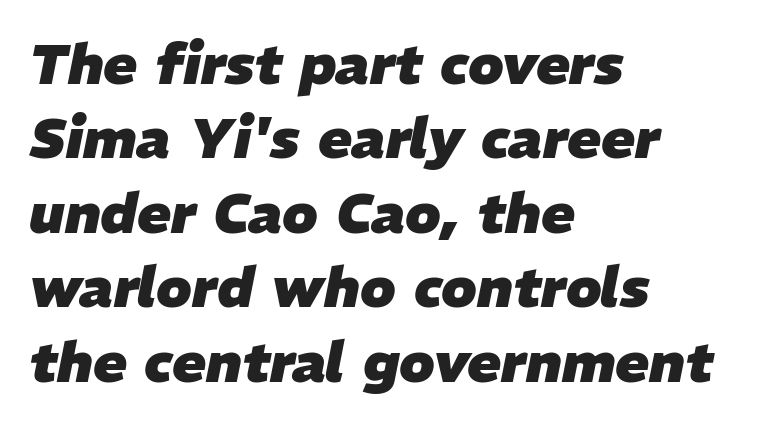
{"italic": "yes", "lean": "right", "slant_degrees": 11, "bold": "yes", "weight": "heavy", "width": "normal", "stroke_contrast": "low", "x_height": "medium", "monospaced": "no", "underline": "no", "align": "left", "line_spacing": "normal", "line_spacing_ratio": 1.33, "letter_spacing": "normal", "letter_spacing_em": 0.0, "glyph_px": 56}
